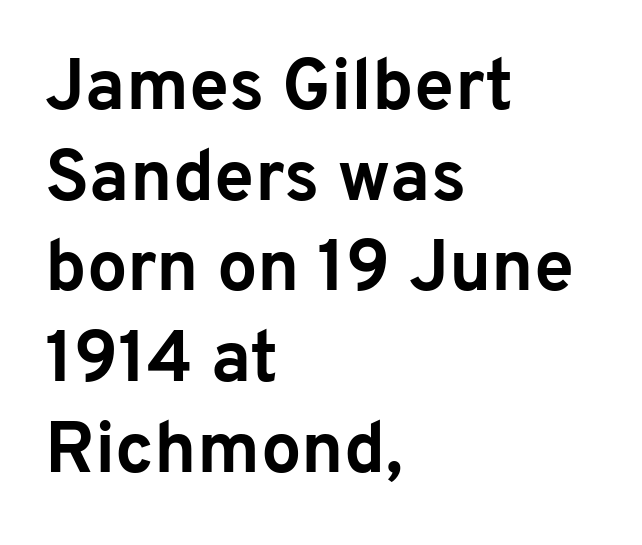
Q: Is the text bold? A: Yes.
Q: Is the text italic (slanted)? A: No, it is upright.
Q: Is the typeface a serif or a sans-serif typeface? A: Sans-serif.
Q: Is the text underlined? A: No.
Q: How is the paragraph aligned? A: Left-aligned.
Q: Is the spacing between letters normal or unusually wide? A: Normal.
Q: Is the spacing between lines tight, normal or loose? A: Normal.
Q: Width (condensed, normal, or wide)? A: Normal.
Q: Stroke contrast? A: Low.
Q: x-height? A: Medium.
Q: Monospaced? A: No.
